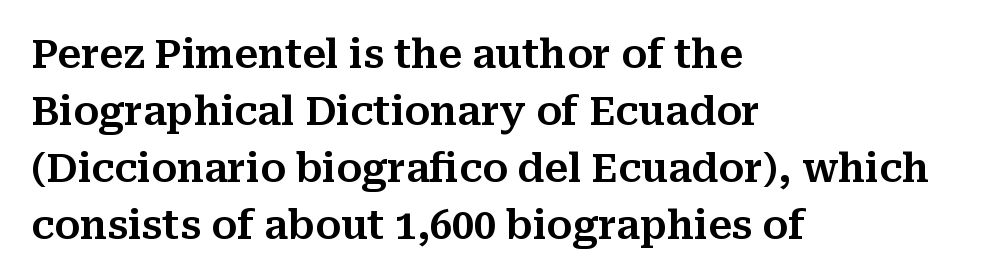
The image shows 39 px serif type, upright; set left-aligned, normal line spacing (1.46x), normal letter spacing, not underlined; medium stroke contrast and a medium x-height.
